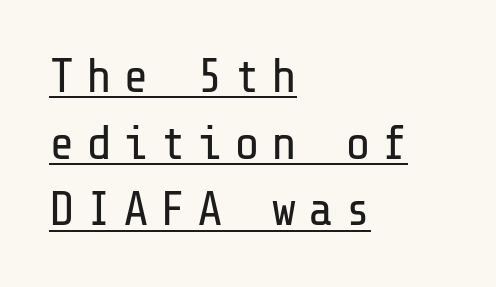
Q: Is the text bold? A: No.
Q: Is the text italic (slanted)? A: No, it is upright.
Q: Is the typeface a serif or a sans-serif typeface? A: Sans-serif.
Q: Is the text underlined? A: Yes.
Q: How is the paragraph aligned? A: Left-aligned.
Q: Is the spacing between letters normal or unusually wide? A: Unusually wide.
Q: Is the spacing between lines tight, normal or loose? A: Normal.
Q: Width (condensed, normal, or wide)? A: Normal.
Q: Stroke contrast? A: Low.
Q: x-height? A: Medium.
